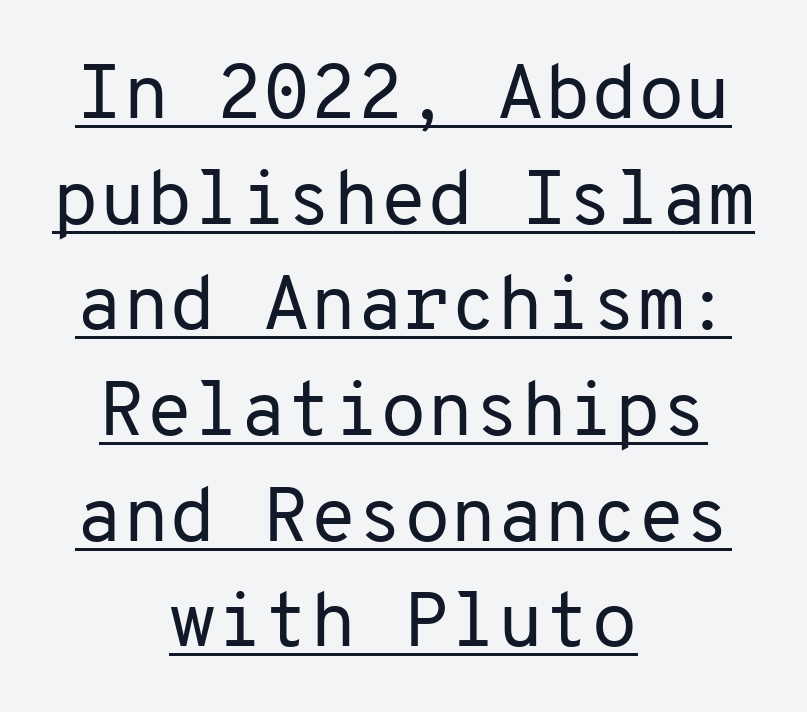
{"serif": "no", "italic": "no", "bold": "no", "weight": "regular", "width": "normal", "stroke_contrast": "low", "x_height": "medium", "monospaced": "yes", "underline": "yes", "align": "center", "line_spacing": "normal", "line_spacing_ratio": 1.39, "letter_spacing": "normal", "letter_spacing_em": 0.0, "glyph_px": 76}
